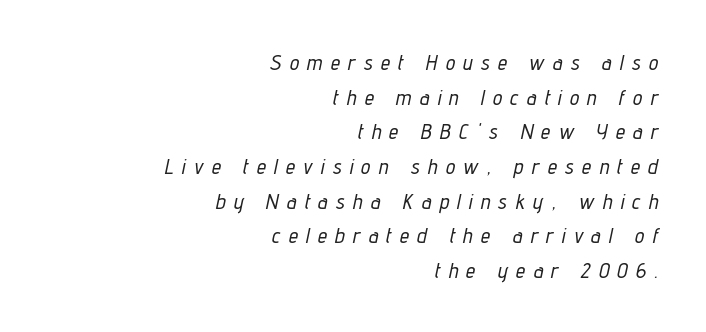
In terms of leading, this rendering sits right in the middle. Beneath every word, the page is bare. Style check: oblique. The paragraph has a hard right edge and a soft left edge.
